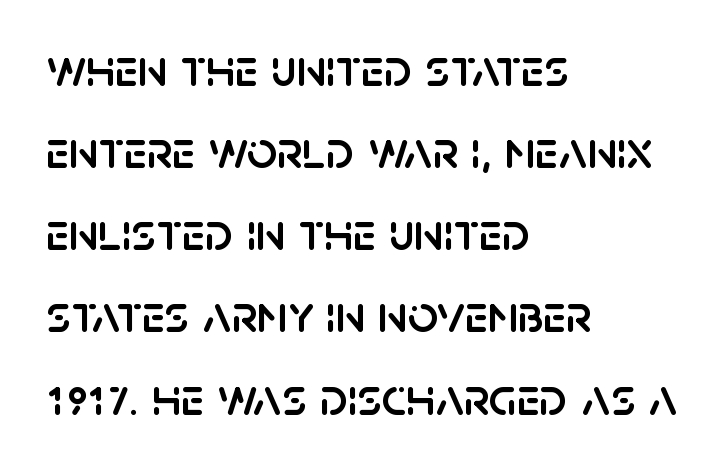
{"serif": "no", "italic": "no", "width": "normal", "stroke_contrast": "low", "x_height": "large", "monospaced": "no", "underline": "no", "align": "left", "line_spacing": "normal", "line_spacing_ratio": 1.55, "letter_spacing": "normal", "letter_spacing_em": 0.0, "glyph_px": 53}
